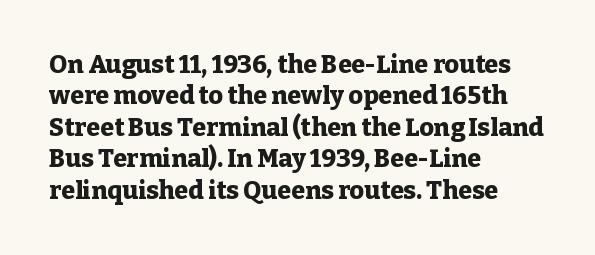
{"italic": "no", "bold": "yes", "underline": "no", "align": "left", "line_spacing": "normal", "line_spacing_ratio": 1.26, "letter_spacing": "normal", "letter_spacing_em": 0.0, "glyph_px": 25}
